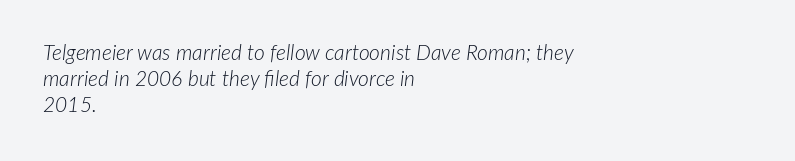
Clear beneath every line of the passage. Yep, that's italic — everything's leaning. Ink coverage per letter is moderate at most. Each line starts at the same left margin while the right side varies. The face used here is rendered with its standard letterfit.
